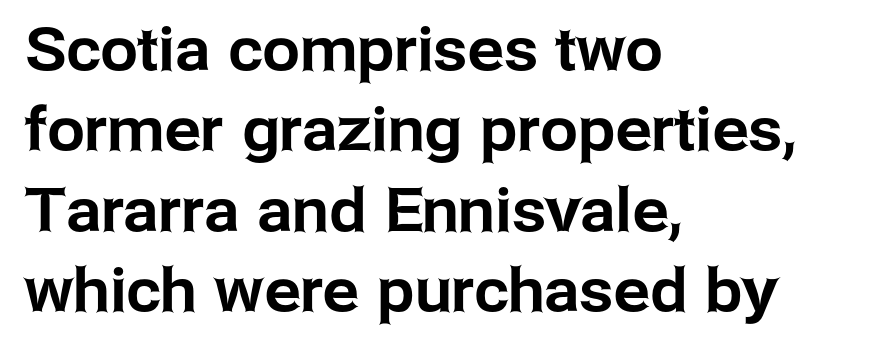
{"serif": "no", "italic": "no", "width": "normal", "stroke_contrast": "low", "x_height": "medium", "monospaced": "no", "underline": "no", "align": "left", "line_spacing": "normal", "line_spacing_ratio": 1.34, "letter_spacing": "normal", "letter_spacing_em": 0.0, "glyph_px": 60}
